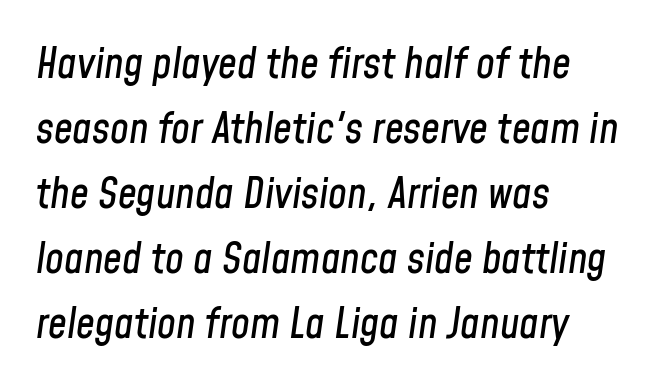
The image shows 42 px condensed type, italic (leaning right); set left-aligned, normal line spacing (1.55x), normal letter spacing, not underlined; low stroke contrast and a medium x-height.
